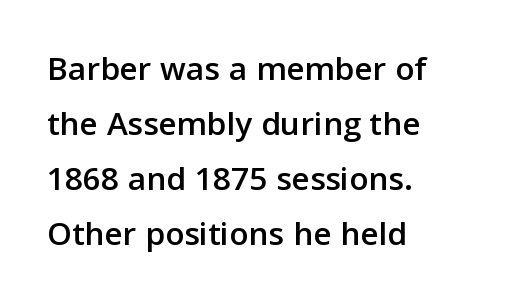
Q: Is the text italic (slanted)? A: No, it is upright.
Q: Is the typeface a serif or a sans-serif typeface? A: Sans-serif.
Q: Is the text underlined? A: No.
Q: How is the paragraph aligned? A: Left-aligned.
Q: Is the spacing between letters normal or unusually wide? A: Normal.
Q: Is the spacing between lines tight, normal or loose? A: Normal.
Q: Width (condensed, normal, or wide)? A: Normal.
Q: Stroke contrast? A: Low.
Q: x-height? A: Medium.
Q: Monospaced? A: No.
